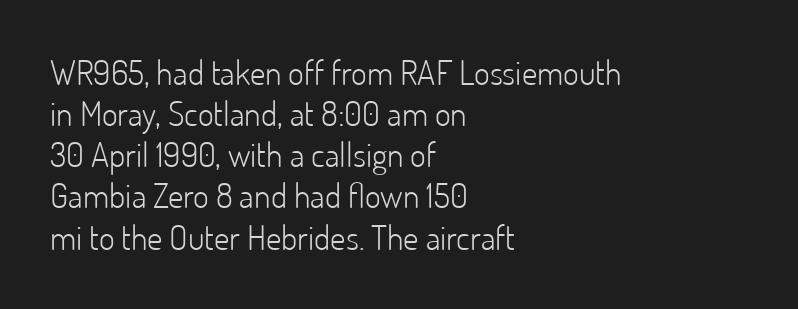
Q: Is the text bold? A: No.
Q: Is the text italic (slanted)? A: No, it is upright.
Q: Is the typeface a serif or a sans-serif typeface? A: Sans-serif.
Q: Is the text underlined? A: No.
Q: How is the paragraph aligned? A: Left-aligned.
Q: Is the spacing between letters normal or unusually wide? A: Normal.
Q: Width (condensed, normal, or wide)? A: Normal.
Q: Stroke contrast? A: Low.
Q: x-height? A: Small.
Q: Monospaced? A: No.
